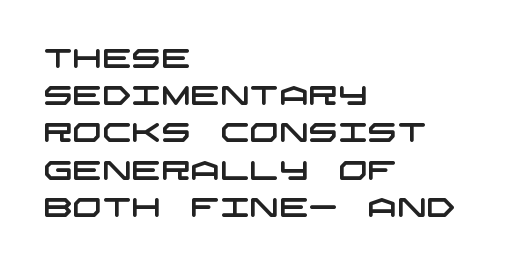
{"underline": "no", "align": "left", "line_spacing": "normal", "line_spacing_ratio": 1.43, "letter_spacing": "normal", "letter_spacing_em": 0.0, "glyph_px": 26}
